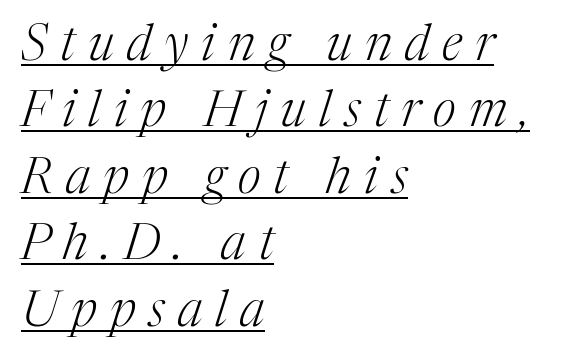
The image shows 50 px light serif type, italic (leaning right); set left-aligned, normal line spacing (1.33x), unusually wide letter spacing (+0.26 em), underlined; medium stroke contrast and a medium x-height.
